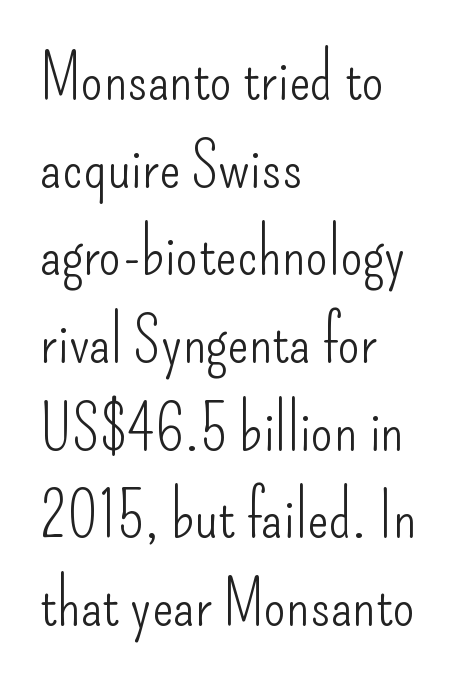
Q: Is the text bold? A: No.
Q: Is the text italic (slanted)? A: No, it is upright.
Q: Is the typeface a serif or a sans-serif typeface? A: Sans-serif.
Q: Is the text underlined? A: No.
Q: How is the paragraph aligned? A: Left-aligned.
Q: Is the spacing between letters normal or unusually wide? A: Normal.
Q: Is the spacing between lines tight, normal or loose? A: Normal.
Q: Width (condensed, normal, or wide)? A: Condensed.
Q: Stroke contrast? A: Low.
Q: x-height? A: Small.
Q: Monospaced? A: No.
